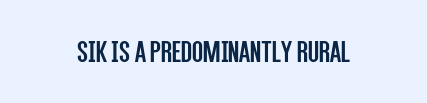
The image shows 32 px regular-weight, condensed sans-serif type, upright; set normal letter spacing, not underlined; low stroke contrast and a large x-height.
